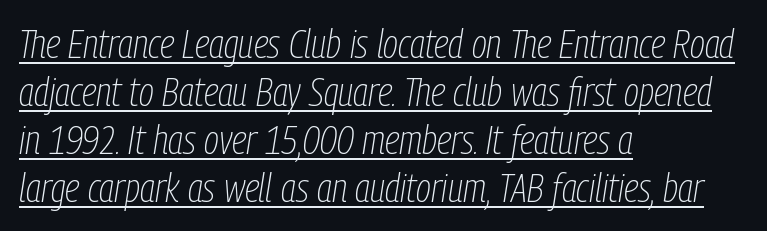
{"italic": "yes", "lean": "right", "slant_degrees": 9, "bold": "no", "weight": "thin", "width": "condensed", "stroke_contrast": "low", "x_height": "medium", "monospaced": "no", "underline": "yes", "align": "left", "line_spacing_ratio": 1.2, "letter_spacing": "normal", "letter_spacing_em": 0.0, "glyph_px": 40}
